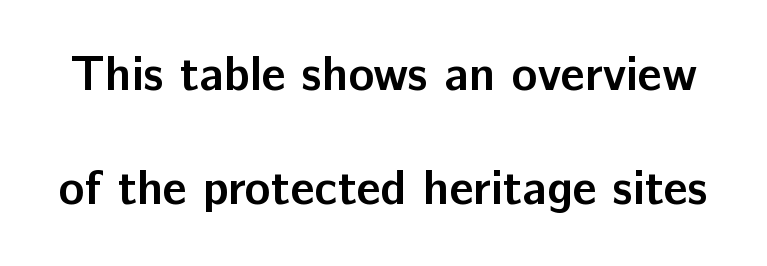
Q: Is the text bold? A: Yes.
Q: Is the text italic (slanted)? A: No, it is upright.
Q: Is the typeface a serif or a sans-serif typeface? A: Sans-serif.
Q: Is the text underlined? A: No.
Q: Is the spacing between letters normal or unusually wide? A: Normal.
Q: Is the spacing between lines tight, normal or loose? A: Loose.
Q: Width (condensed, normal, or wide)? A: Normal.
Q: Stroke contrast? A: Low.
Q: x-height? A: Medium.
Q: Monospaced? A: No.
